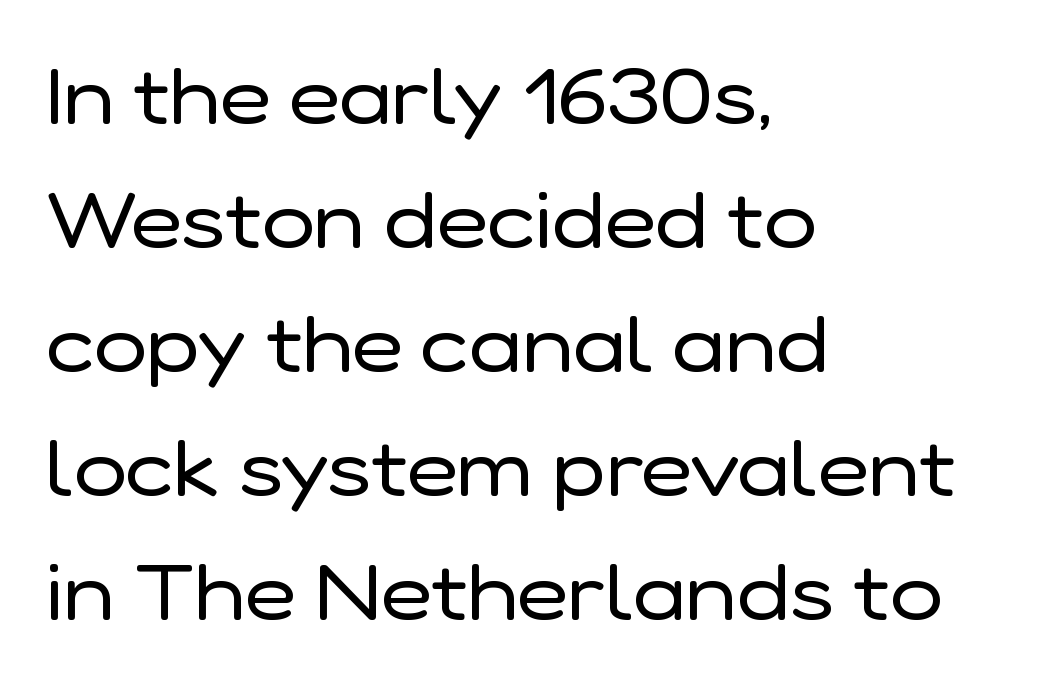
{"serif": "no", "italic": "no", "bold": "no", "weight": "regular", "width": "normal", "stroke_contrast": "low", "x_height": "medium", "monospaced": "no", "underline": "no", "align": "left", "line_spacing": "normal", "line_spacing_ratio": 1.57, "letter_spacing": "normal", "letter_spacing_em": 0.0, "glyph_px": 79}
